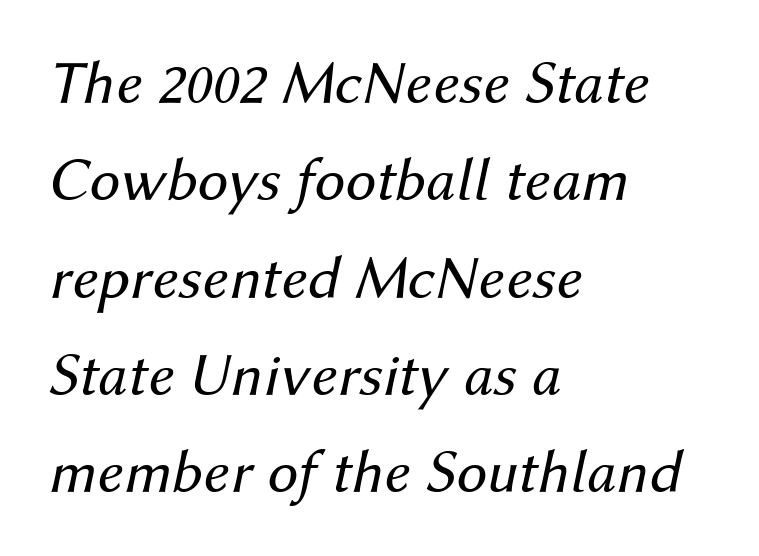
Stem width sits at or under what a default text font uses. A typesetter would call this proportional, since set widths differ per character. The face used here has a pronounced slope to its letters. What stands out about the letter spacing? Nothing — it is the standard amount.
